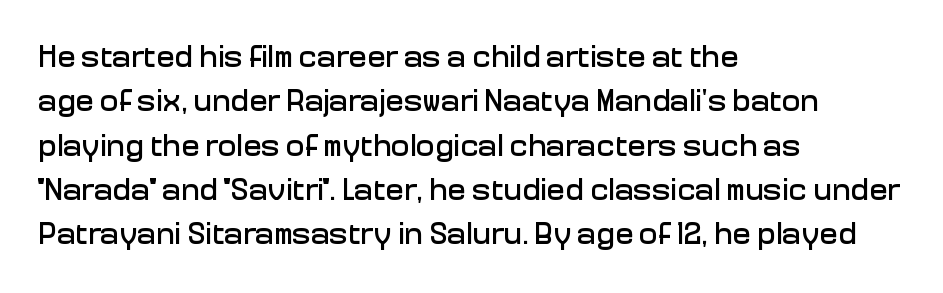
The image shows 31 px sans-serif type, upright; set left-aligned, normal line spacing (1.43x), normal letter spacing, not underlined; low stroke contrast and a medium x-height.
